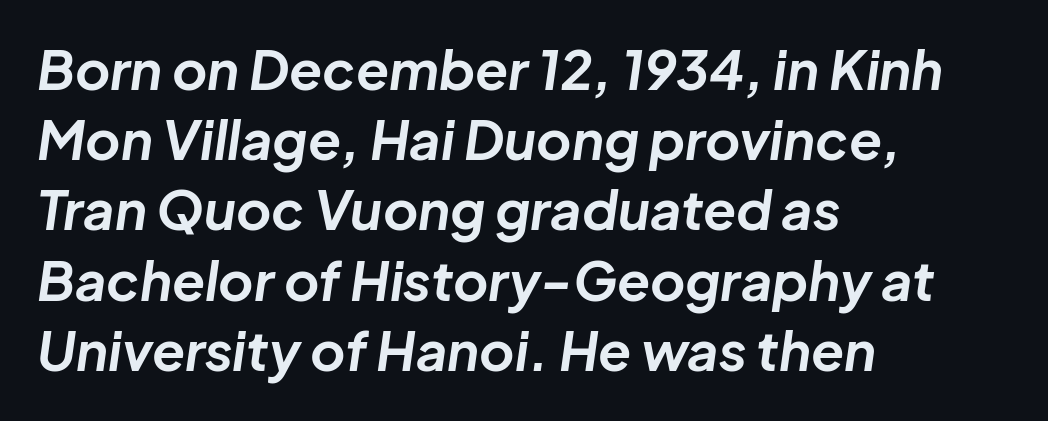
Q: Is the text bold? A: Yes.
Q: Is the text italic (slanted)? A: Yes, it leans right by about 8 degrees.
Q: Is the text underlined? A: No.
Q: How is the paragraph aligned? A: Left-aligned.
Q: Is the spacing between letters normal or unusually wide? A: Normal.
Q: Is the spacing between lines tight, normal or loose? A: Normal.
Q: Width (condensed, normal, or wide)? A: Normal.
Q: Stroke contrast? A: Low.
Q: x-height? A: Medium.
Q: Monospaced? A: No.
